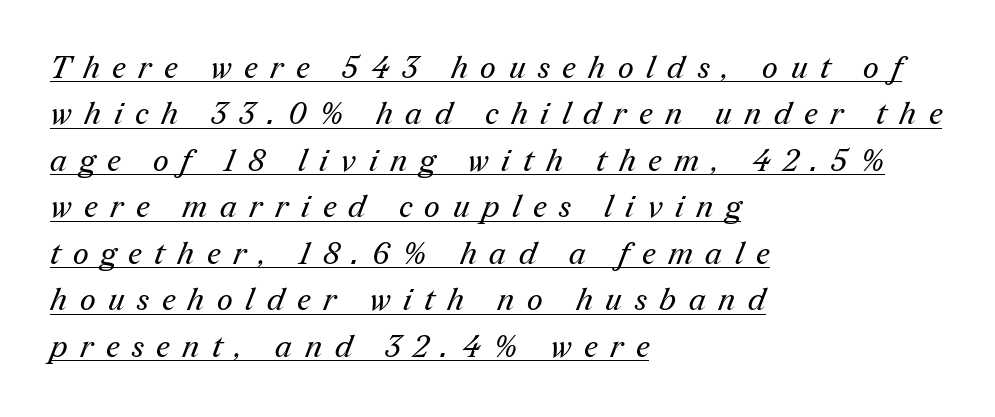
{"serif": "yes", "bold": "no", "weight": "regular", "width": "normal", "stroke_contrast": "medium", "x_height": "medium", "monospaced": "no", "underline": "yes", "align": "left", "line_spacing": "normal", "line_spacing_ratio": 1.5, "letter_spacing": "wide", "letter_spacing_em": 0.41, "glyph_px": 31}
